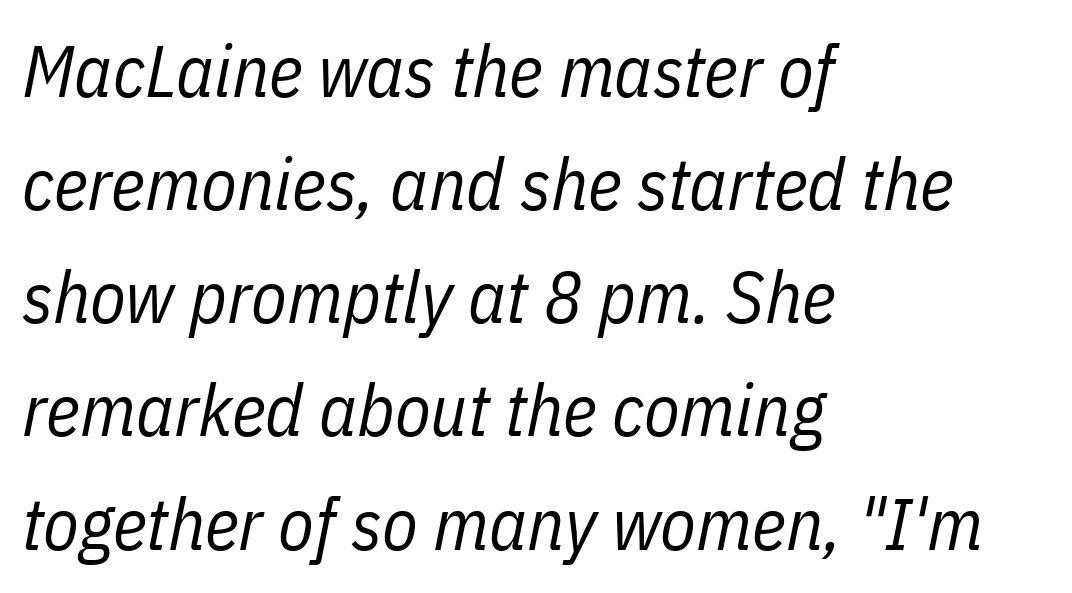
The image shows 73 px regular-weight, condensed type, italic (leaning right); set left-aligned, normal line spacing (1.55x), normal letter spacing, not underlined; low stroke contrast and a medium x-height.
